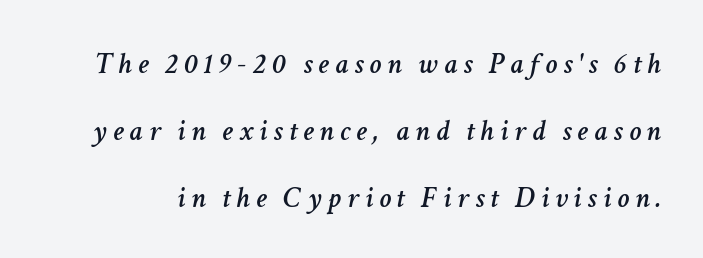
{"italic": "yes", "lean": "right", "slant_degrees": 11, "width": "normal", "stroke_contrast": "low", "x_height": "medium", "monospaced": "no", "underline": "no", "line_spacing": "loose", "line_spacing_ratio": 2.24, "letter_spacing": "wide", "letter_spacing_em": 0.2, "glyph_px": 30}
